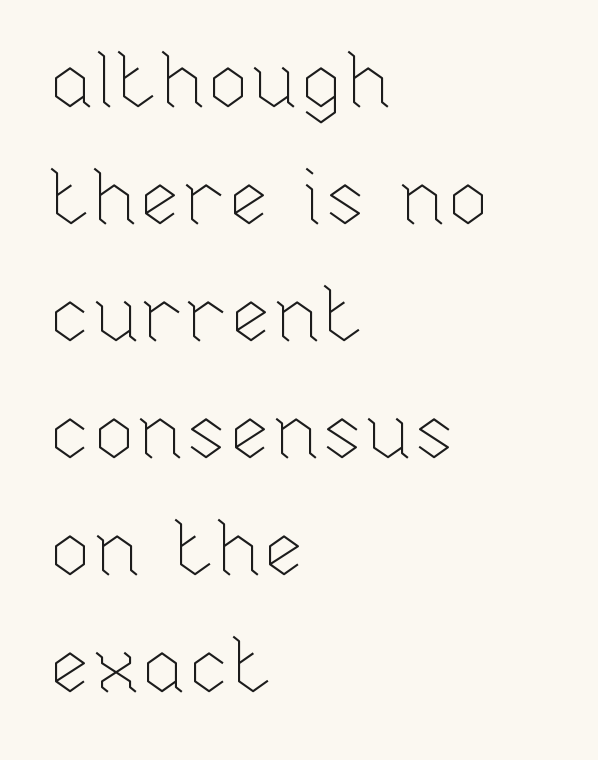
The typesetter chose a ragged-right arrangement here. Each new line begins a customary step beneath the previous one. This sample uses plain, unmodified letter spacing. Do the letters lean? They stand straight. Is the type heavy? It reads as light-to-regular instead.
